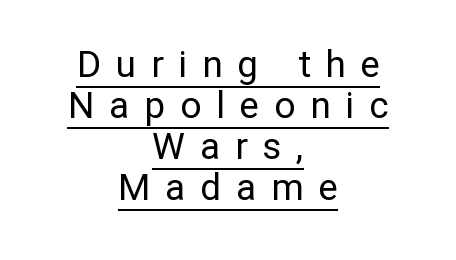
{"serif": "no", "italic": "no", "bold": "no", "weight": "regular", "width": "normal", "stroke_contrast": "low", "x_height": "medium", "monospaced": "no", "underline": "yes", "align": "center", "line_spacing": "tight", "line_spacing_ratio": 1.11, "letter_spacing": "wide", "letter_spacing_em": 0.4, "glyph_px": 37}
